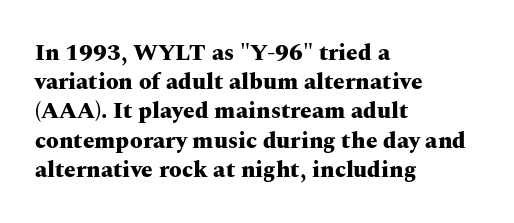
{"italic": "no", "bold": "yes", "underline": "no", "align": "left", "line_spacing": "normal", "line_spacing_ratio": 1.27, "letter_spacing": "normal", "letter_spacing_em": 0.0, "glyph_px": 23}
